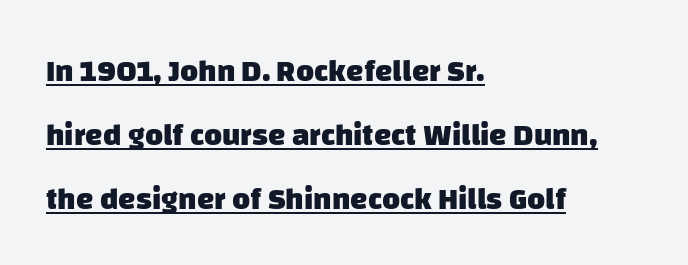
{"serif": "no", "bold": "yes", "weight": "heavy", "width": "normal", "stroke_contrast": "low", "x_height": "large", "monospaced": "no", "underline": "yes", "align": "left", "line_spacing": "loose", "line_spacing_ratio": 2.06, "letter_spacing": "normal", "letter_spacing_em": 0.0, "glyph_px": 31}
